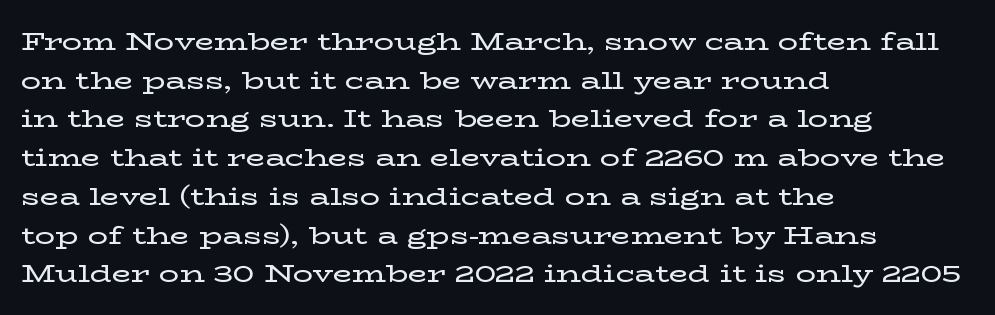
{"italic": "no", "underline": "no", "align": "left", "line_spacing": "normal", "line_spacing_ratio": 1.55, "letter_spacing": "normal", "letter_spacing_em": 0.0, "glyph_px": 25}
